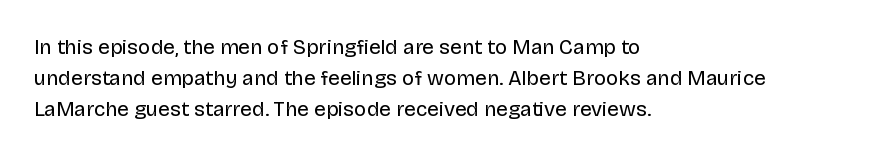
{"italic": "no", "bold": "no", "underline": "no", "align": "left", "line_spacing": "normal", "line_spacing_ratio": 1.47, "letter_spacing": "normal", "letter_spacing_em": 0.0, "glyph_px": 21}
